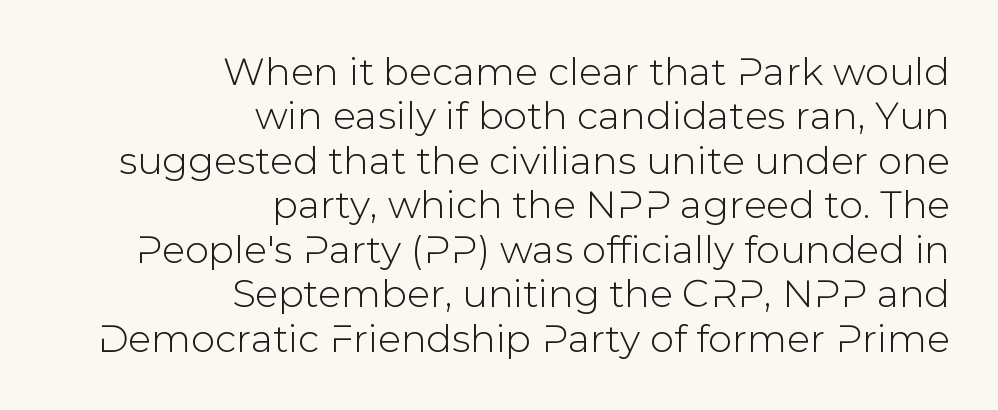
Look at the bottom of the vertical strokes: they stop flat, with no serifs. Nobody touched the tracking dial on this one. Posture: vertical. Looks like regular typesetting: each glyph gets only the width it needs. Words float on clear page, feet unadorned. Compared with a flush-left layout, this one pins lines to the opposite, right side.
